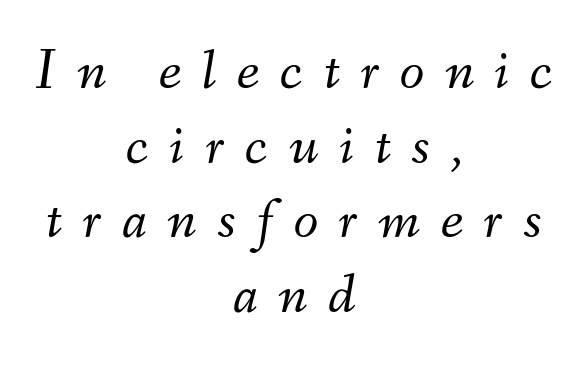
Each letter keeps its own natural width here, so spacing adapts to shape. Letter spacing: wide. These lines stack symmetrically, like a column narrowing and widening about its center. The strokes carry an ordinary text weight at most. Each new line begins a customary step beneath the previous one. Unmarked baselines from the first word to the last.
